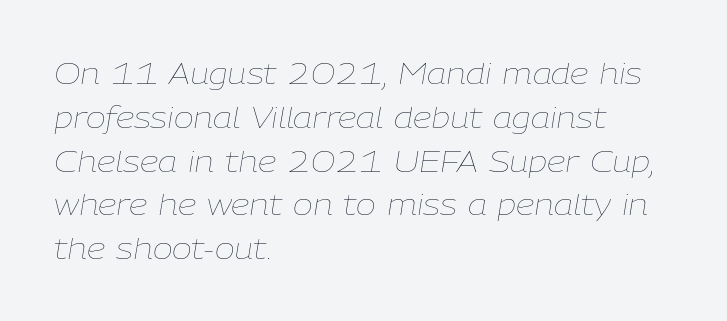
Q: Is the text bold? A: No.
Q: Is the text italic (slanted)? A: Yes, it leans right by about 9 degrees.
Q: Is the text underlined? A: No.
Q: How is the paragraph aligned? A: Left-aligned.
Q: Is the spacing between letters normal or unusually wide? A: Normal.
Q: Is the spacing between lines tight, normal or loose? A: Normal.
Q: Width (condensed, normal, or wide)? A: Normal.
Q: Stroke contrast? A: Low.
Q: x-height? A: Medium.
Q: Monospaced? A: No.
